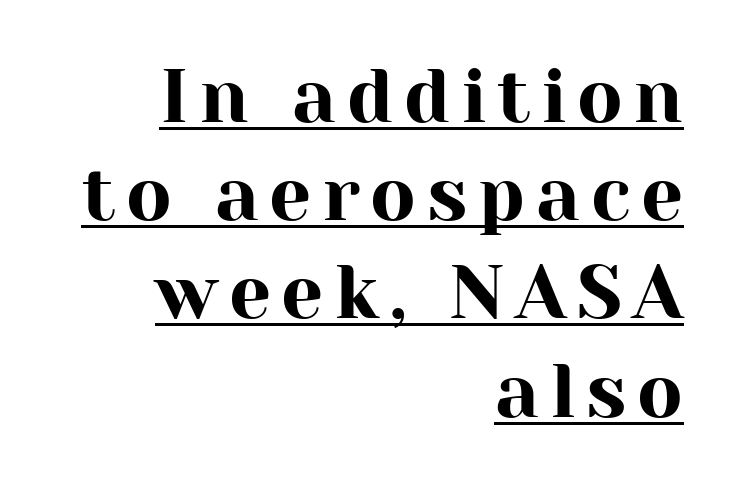
Q: Is the text italic (slanted)? A: No, it is upright.
Q: Is the typeface a serif or a sans-serif typeface? A: Serif.
Q: Is the text underlined? A: Yes.
Q: How is the paragraph aligned? A: Right-aligned.
Q: Is the spacing between lines tight, normal or loose? A: Normal.
Q: Width (condensed, normal, or wide)? A: Normal.
Q: Stroke contrast? A: High.
Q: x-height? A: Medium.
Q: Monospaced? A: No.
